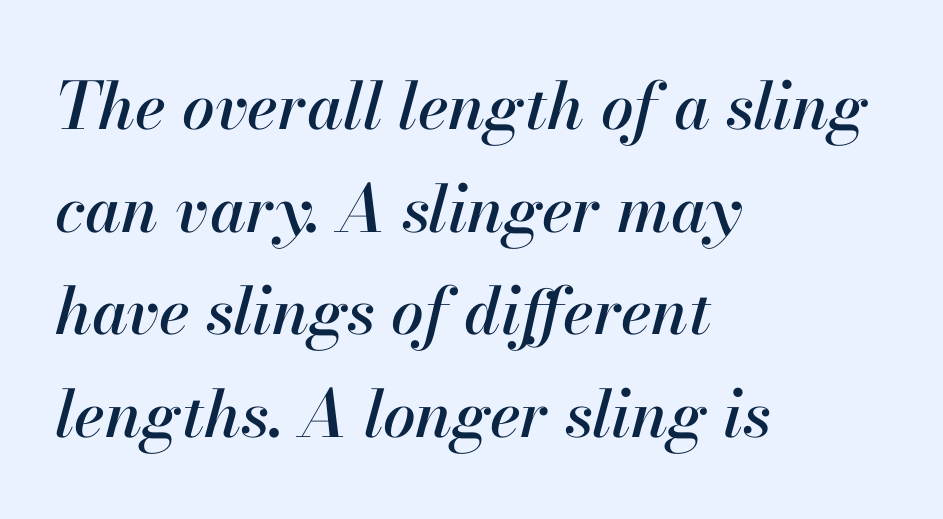
Q: Is the text italic (slanted)? A: Yes, it leans right by about 13 degrees.
Q: Is the text underlined? A: No.
Q: How is the paragraph aligned? A: Left-aligned.
Q: Is the spacing between letters normal or unusually wide? A: Normal.
Q: Is the spacing between lines tight, normal or loose? A: Normal.
Q: Width (condensed, normal, or wide)? A: Normal.
Q: Stroke contrast? A: High.
Q: x-height? A: Small.
Q: Monospaced? A: No.
